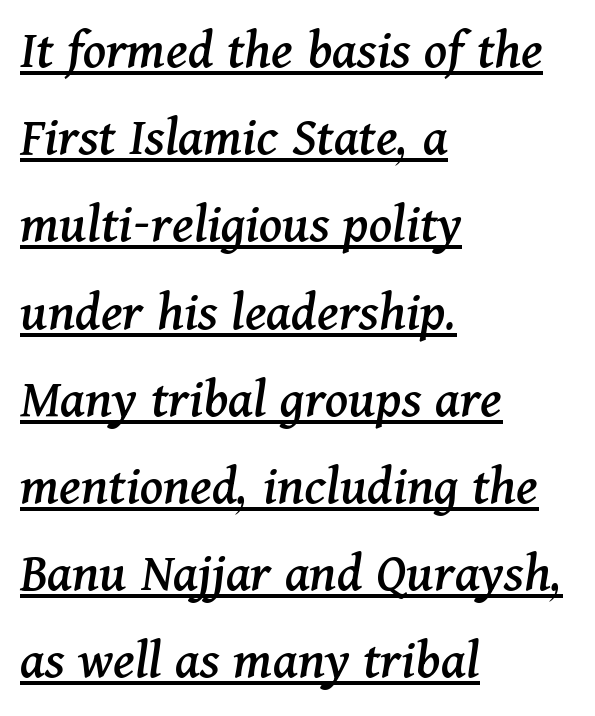
Q: Is the text italic (slanted)? A: Yes, it leans right by about 11 degrees.
Q: Is the typeface a serif or a sans-serif typeface? A: Serif.
Q: Is the text underlined? A: Yes.
Q: How is the paragraph aligned? A: Left-aligned.
Q: Is the spacing between letters normal or unusually wide? A: Normal.
Q: Is the spacing between lines tight, normal or loose? A: Normal.
Q: Width (condensed, normal, or wide)? A: Normal.
Q: Stroke contrast? A: Medium.
Q: x-height? A: Medium.
Q: Monospaced? A: No.
